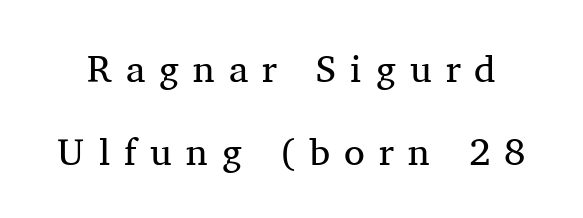
The image shows 38 px regular-weight serif type, upright; set loose line spacing (2.18x), unusually wide letter spacing (+0.37 em), not underlined; medium stroke contrast and a medium x-height.
